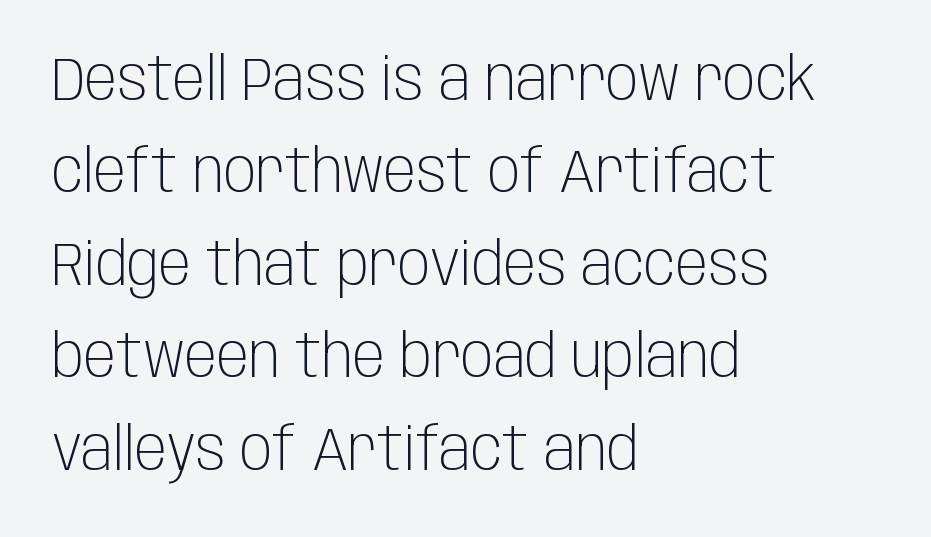
No chunkiness to these letters — they're not bold. The lettering holds an erect, upright posture throughout. The face used here is rendered with its standard letterfit. The passage shown is typeset with a sans-serif family.
